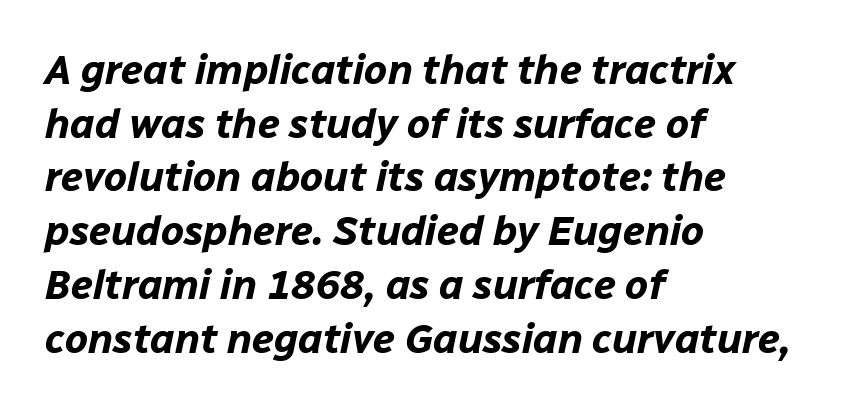
Q: Is the text bold? A: Yes.
Q: Is the text italic (slanted)? A: Yes, it leans right by about 12 degrees.
Q: Is the text underlined? A: No.
Q: How is the paragraph aligned? A: Left-aligned.
Q: Is the spacing between letters normal or unusually wide? A: Normal.
Q: Is the spacing between lines tight, normal or loose? A: Normal.
Q: Width (condensed, normal, or wide)? A: Normal.
Q: Stroke contrast? A: Low.
Q: x-height? A: Medium.
Q: Monospaced? A: No.
